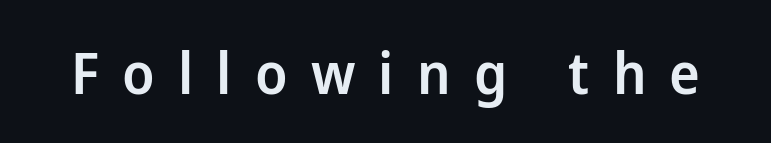
{"serif": "no", "italic": "no", "bold": "semi", "weight": "semibold", "width": "normal", "stroke_contrast": "low", "x_height": "medium", "monospaced": "no", "underline": "no", "letter_spacing": "wide", "letter_spacing_em": 0.4, "glyph_px": 58}
